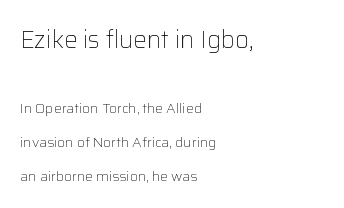
The image shows 24 px text type, upright; set left-aligned, loose line spacing (2.41x), normal letter spacing, not underlined; the first (top) block is 1.71x larger.
